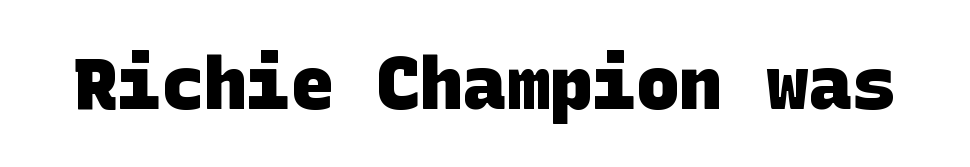
Q: Is the text bold? A: Yes.
Q: Is the typeface a serif or a sans-serif typeface? A: Sans-serif.
Q: Is the text underlined? A: No.
Q: Is the spacing between letters normal or unusually wide? A: Normal.
Q: Width (condensed, normal, or wide)? A: Normal.
Q: Stroke contrast? A: Low.
Q: x-height? A: Large.
